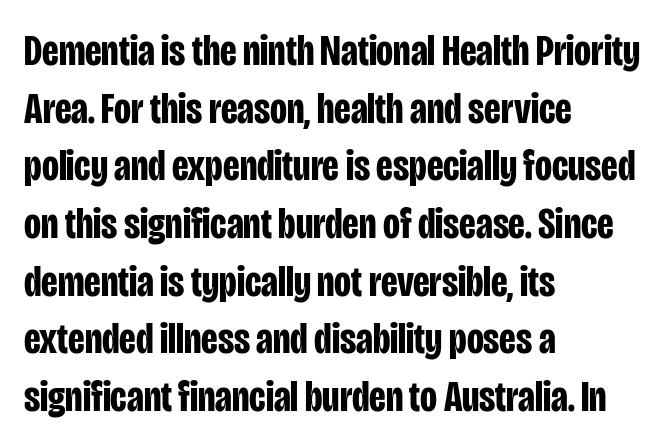
{"serif": "no", "italic": "no", "bold": "yes", "weight": "bold", "width": "condensed", "stroke_contrast": "low", "x_height": "large", "monospaced": "no", "underline": "no", "align": "left", "line_spacing": "normal", "line_spacing_ratio": 1.31, "letter_spacing": "normal", "letter_spacing_em": 0.0, "glyph_px": 44}
